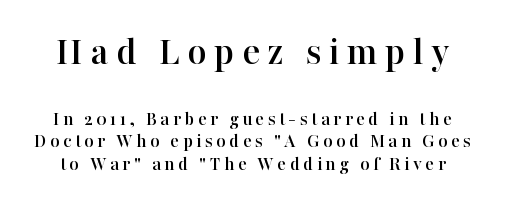
{"serif": "yes", "italic": "no", "width": "normal", "stroke_contrast": "high", "x_height": "medium", "monospaced": "no", "underline": "no", "line_spacing": "tight", "line_spacing_ratio": 1.14, "larger_block": "first", "size_ratio": 2.05, "glyph_px": 41}
